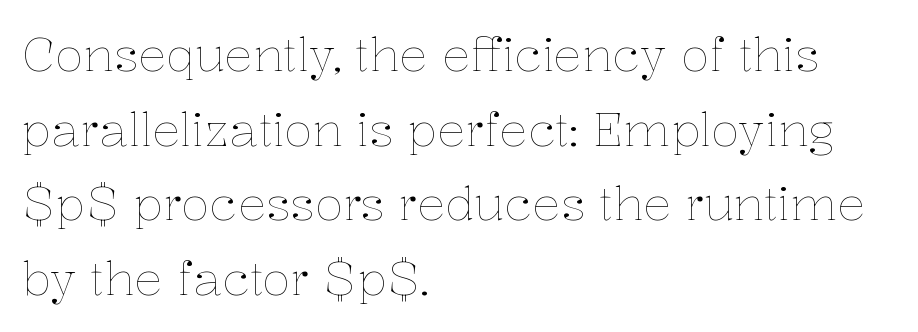
The image shows 47 px thin type, upright; set left-aligned, normal line spacing (1.59x), normal letter spacing, not underlined; low stroke contrast and a medium x-height.
